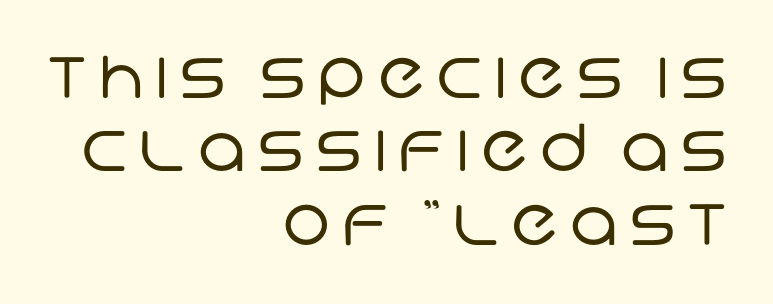
The image shows 65 px regular-weight sans-serif type; set right-aligned, tight line spacing (1.13x), not underlined; low stroke contrast and a large x-height.
